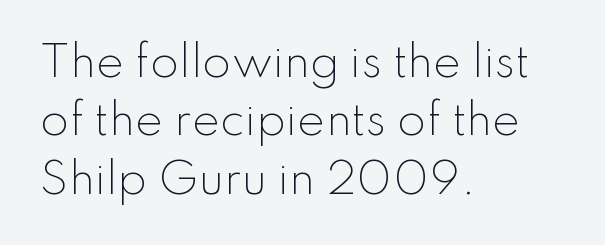
The image shows 42 px light sans-serif type, upright; set left-aligned, normal line spacing (1.39x), normal letter spacing, not underlined; low stroke contrast and a small x-height.
